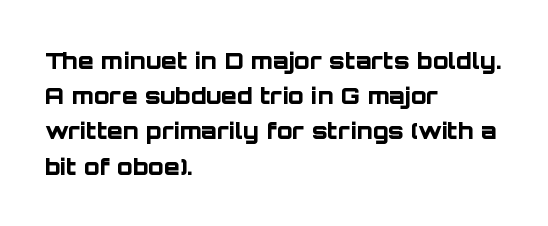
{"italic": "no", "bold": "yes", "underline": "no", "align": "left", "line_spacing": "normal", "line_spacing_ratio": 1.53, "letter_spacing": "normal", "letter_spacing_em": 0.0, "glyph_px": 23}
